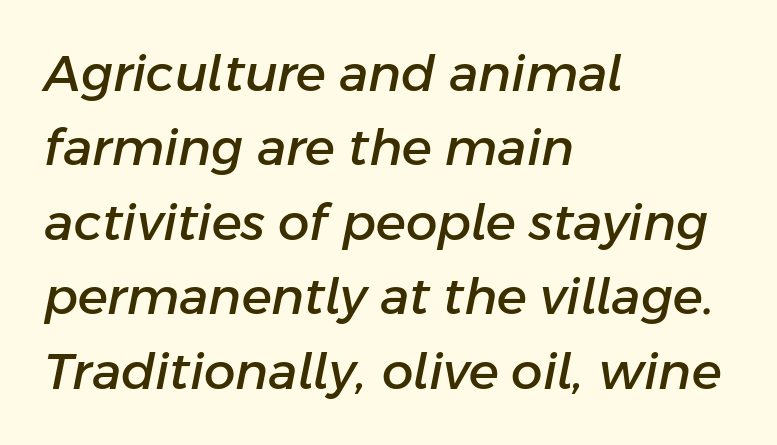
Think of a printed novel: that variable character pitch is what you see here. If you measured baseline to baseline, you'd find a middling distance. An italicized treatment has been applied to the whole sample. Words appear dense and cohesive because spacing is normal.
